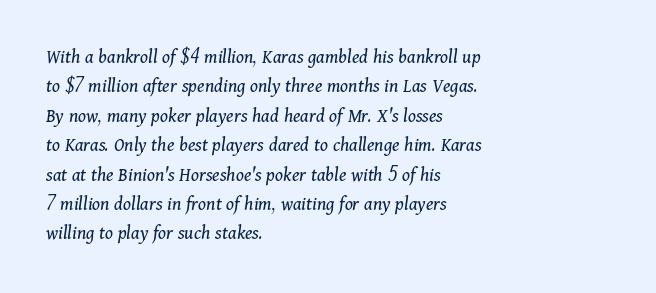
The image shows 20 px text type, italic (leaning right); set left-aligned, normal line spacing (1.47x), normal letter spacing, not underlined.
